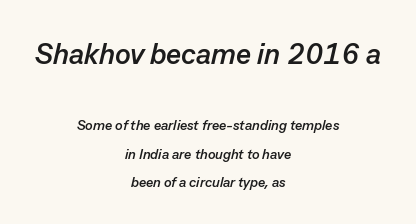
The passage shown stacks its lines with a broad gap. The passage shown is emphatically bold. The baseline area is clear. Block one is the big one; block two sits smaller underneath. Between one letter and the next there's only the usual sliver of space.
